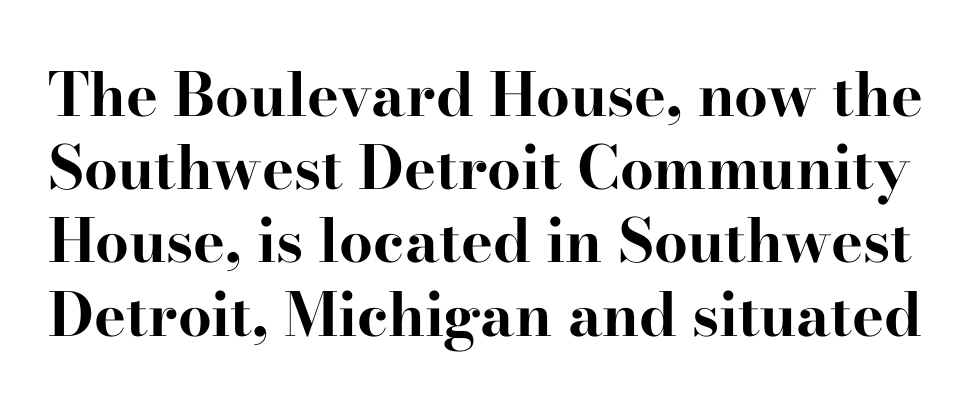
Does extra space separate the letters? No, they use regular spacing. The glyphs are unaccompanied by any horizontal stroke below them. Character widths vary here, with narrow letters taking less room than wide ones. You'd pick this weight for a headline — it's a proper bold. Yep, those are serifs on the letters.
